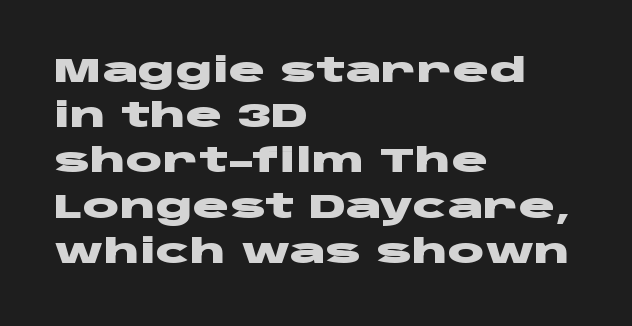
The image shows 34 px heavy, wide sans-serif type, upright; set left-aligned, normal line spacing (1.33x), normal letter spacing, not underlined; low stroke contrast and a large x-height.
